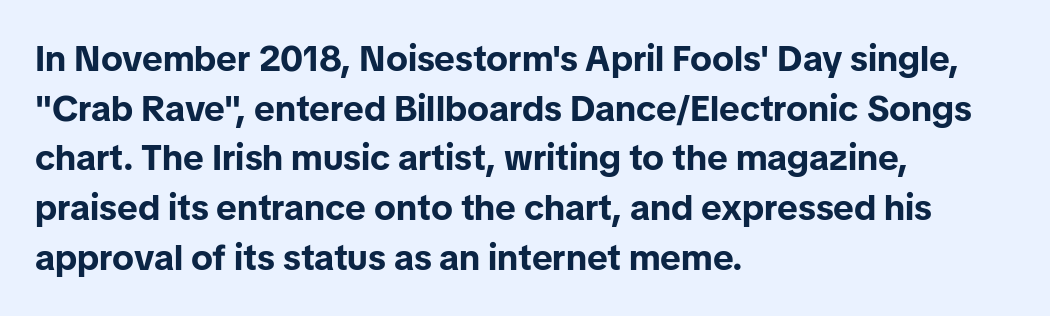
The image shows 36 px bold sans-serif type, upright; set left-aligned, normal line spacing (1.38x), normal letter spacing, not underlined; low stroke contrast and a medium x-height.
